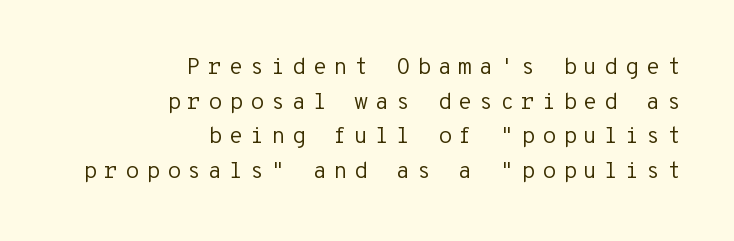
Q: Is the text bold? A: No.
Q: Is the text italic (slanted)? A: No, it is upright.
Q: Is the text underlined? A: No.
Q: How is the paragraph aligned? A: Right-aligned.
Q: Is the spacing between letters normal or unusually wide? A: Unusually wide.
Q: Is the spacing between lines tight, normal or loose? A: Normal.
